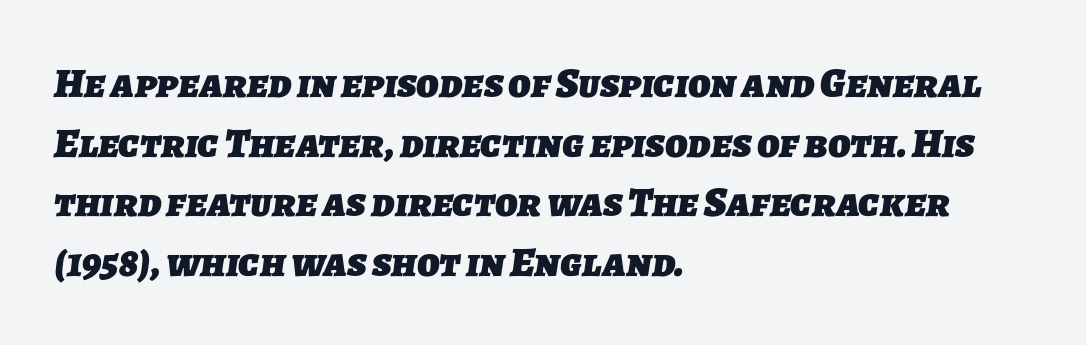
You could not count columns in this text — the font is proportionally spaced. Vertically, the passage feels balanced, rows spaced as you'd expect. Clear beneath every line of the passage. Compared with an ordinary text face, these strokes are far heavier — a full bold.
